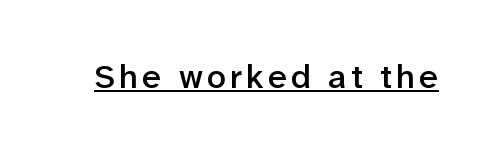
Q: Is the text bold? A: Semi-bold.
Q: Is the text italic (slanted)? A: No, it is upright.
Q: Is the typeface a serif or a sans-serif typeface? A: Sans-serif.
Q: Is the text underlined? A: Yes.
Q: Width (condensed, normal, or wide)? A: Normal.
Q: Stroke contrast? A: Low.
Q: x-height? A: Medium.
Q: Monospaced? A: No.
